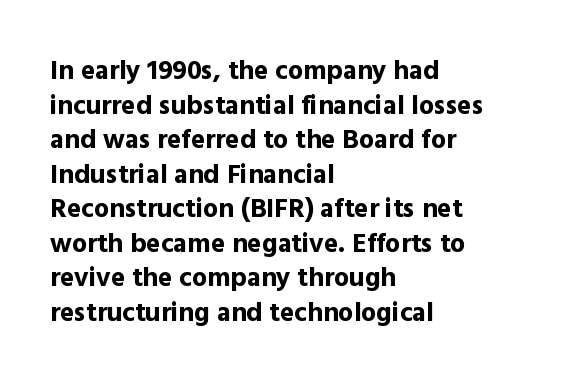
{"italic": "no", "bold": "yes", "underline": "no", "align": "left", "line_spacing": "normal", "line_spacing_ratio": 1.28, "letter_spacing": "normal", "letter_spacing_em": 0.0, "glyph_px": 27}
